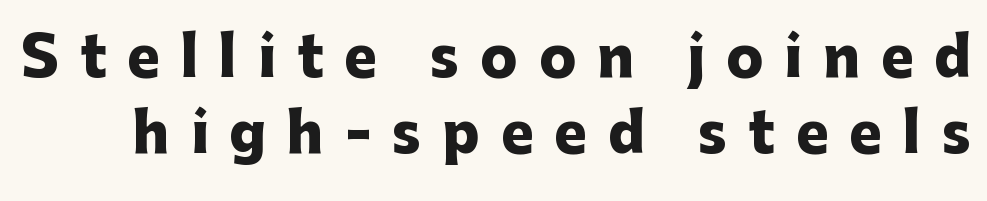
Q: Is the text bold? A: Yes.
Q: Is the text italic (slanted)? A: No, it is upright.
Q: Is the typeface a serif or a sans-serif typeface? A: Sans-serif.
Q: Is the text underlined? A: No.
Q: Is the spacing between letters normal or unusually wide? A: Unusually wide.
Q: Is the spacing between lines tight, normal or loose? A: Normal.
Q: Width (condensed, normal, or wide)? A: Normal.
Q: Stroke contrast? A: Low.
Q: x-height? A: Medium.
Q: Monospaced? A: No.
